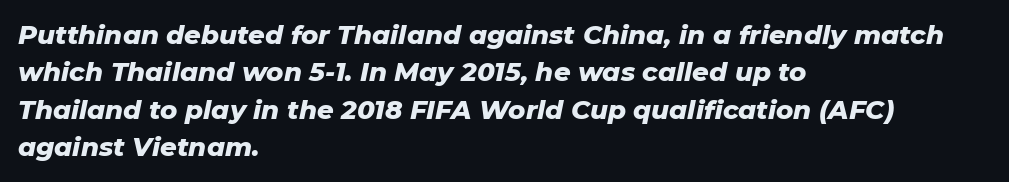
Plenty of ink on the page — the face is bold. The space between consecutive lines is moderate. Unmarked baselines from the first word to the last. The rendering anchors every line to the left-hand side.
